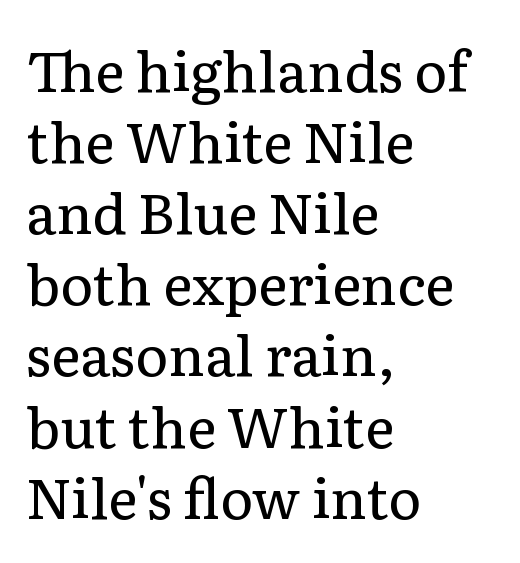
The image shows 56 px regular-weight serif type, upright; set left-aligned, normal line spacing (1.27x), normal letter spacing, not underlined; low stroke contrast and a medium x-height.
